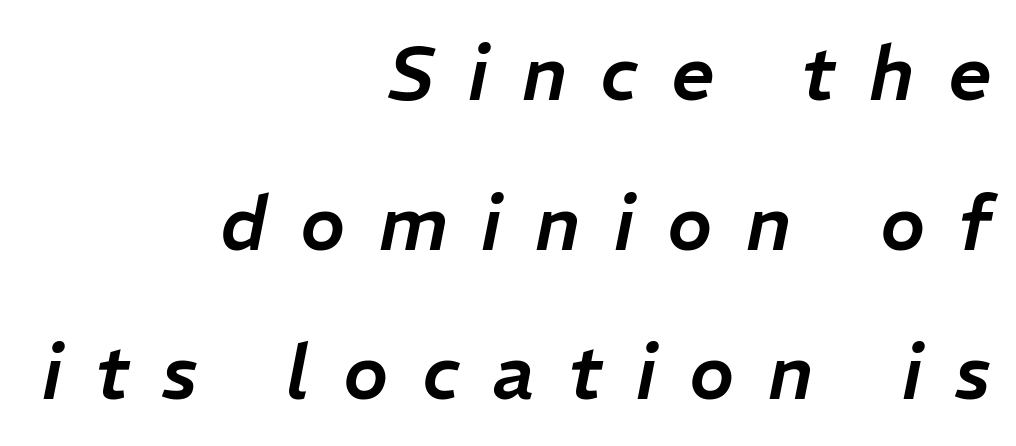
Clear beneath every line of the passage. Display-style spreading of the glyphs; the letterfit is very open. This is oblique type, the kind used for emphasis or titles. Is this a fixed-width face? No — the glyphs have proportional, varying widths. Horizontally, the lines are justified to the trailing edge only. One glance says open: line gaps are wider than usual.
